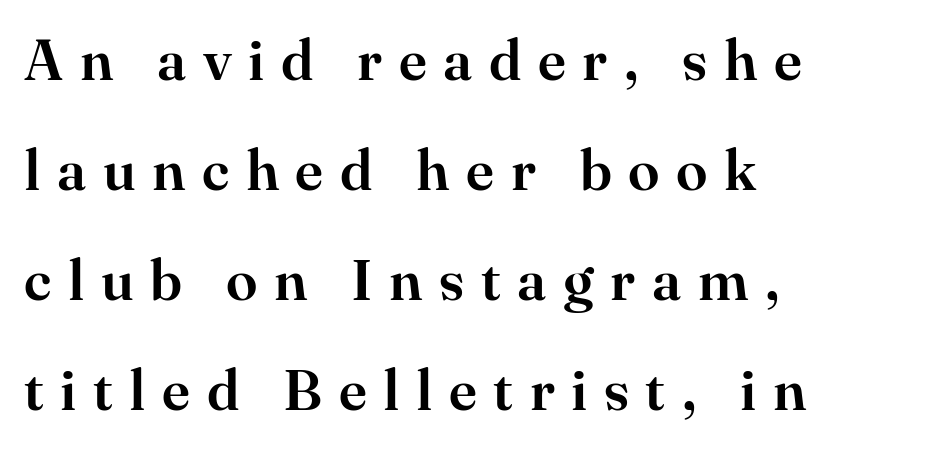
The text block is weighted toward the left margin, trailing off unevenly rightward. Type without underlining. The lettering stays uniformly vertical, giving the passage a roman look. The vertical gap from one line to the next is large.
